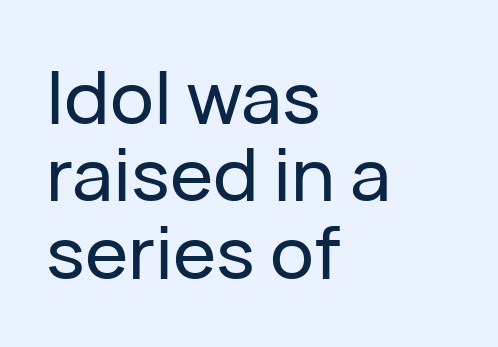
The image shows 73 px sans-serif type, upright; set left-aligned, tight line spacing (1.06x), normal letter spacing, not underlined; low stroke contrast and a medium x-height.
